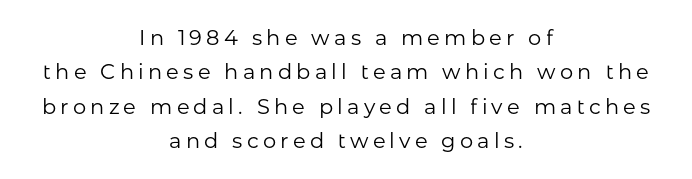
{"italic": "no", "bold": "no", "underline": "no", "align": "center", "line_spacing": "normal", "line_spacing_ratio": 1.64, "letter_spacing": "wide", "letter_spacing_em": 0.2, "glyph_px": 21}
